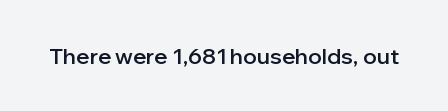
Q: Is the text bold? A: Semi-bold.
Q: Is the text italic (slanted)? A: No, it is upright.
Q: Is the text underlined? A: No.
Q: Is the spacing between letters normal or unusually wide? A: Normal.
